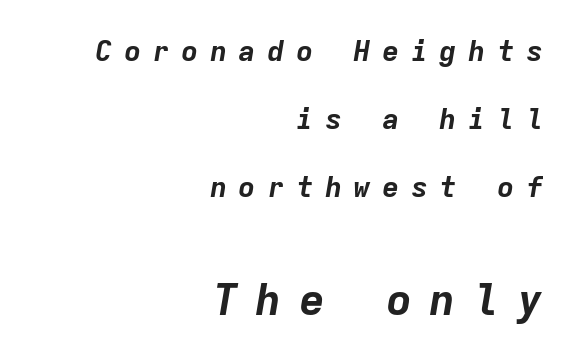
{"italic": "yes", "lean": "right", "slant_degrees": 9, "bold": "yes", "weight": "bold", "width": "normal", "stroke_contrast": "low", "x_height": "medium", "monospaced": "yes", "underline": "no", "align": "right", "line_spacing": "loose", "line_spacing_ratio": 2.34, "letter_spacing": "wide", "letter_spacing_em": 0.39, "larger_block": "second", "size_ratio": 1.52, "glyph_px": 44}
